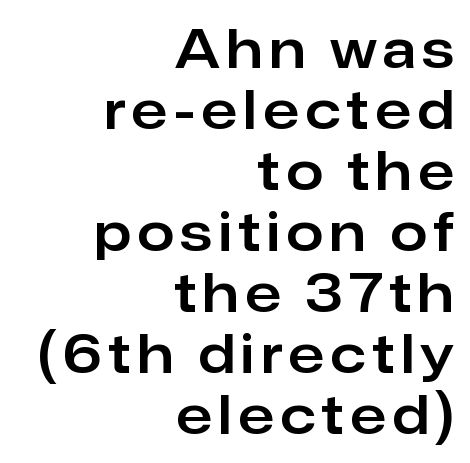
The image shows 53 px sans-serif type, upright; set right-aligned, tight line spacing (1.15x), not underlined; low stroke contrast and a medium x-height.
